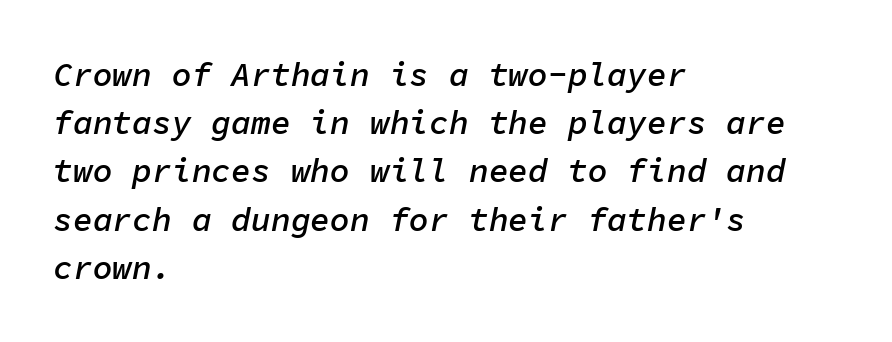
An italicized treatment has been applied to the whole sample. Summary of weight: moderately heavy, a semibold. This rendering leaves character spacing at its baseline value. Anything drawn beneath the words? Only blank space. The passage is arranged the way most books set body copy — flush left.
